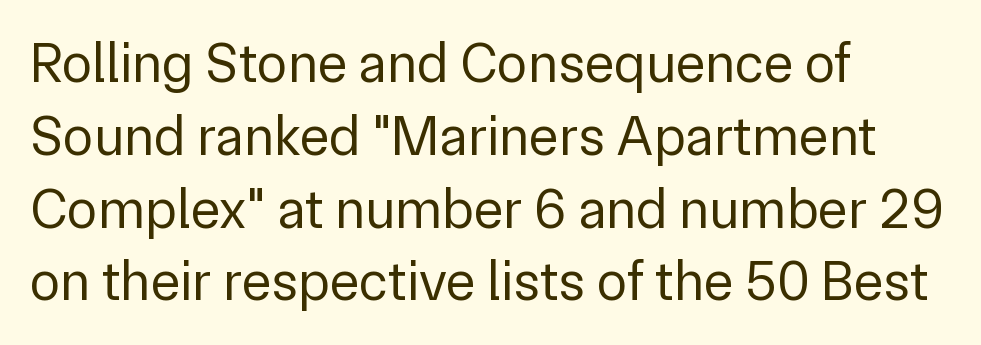
{"serif": "no", "italic": "no", "bold": "no", "weight": "regular", "width": "normal", "stroke_contrast": "low", "x_height": "medium", "monospaced": "no", "underline": "no", "align": "left", "line_spacing": "normal", "line_spacing_ratio": 1.3, "letter_spacing": "normal", "letter_spacing_em": 0.0, "glyph_px": 56}
